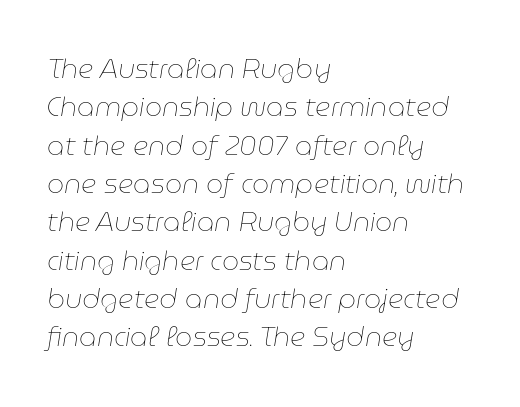
Q: Is the text bold? A: No.
Q: Is the text italic (slanted)? A: Yes, it leans right by about 9 degrees.
Q: Is the text underlined? A: No.
Q: How is the paragraph aligned? A: Left-aligned.
Q: Is the spacing between letters normal or unusually wide? A: Normal.
Q: Is the spacing between lines tight, normal or loose? A: Normal.
